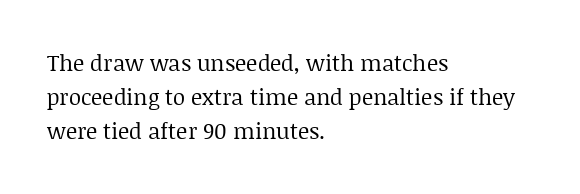
Caption: multi-line text, flush left, ragged right. Rendered with straight, roman letterforms. Beneath every word, the page is bare. Weight: not bold — regular or lighter. Nobody touched the tracking dial on this one. Vertically, the passage feels balanced, rows spaced as you'd expect.
